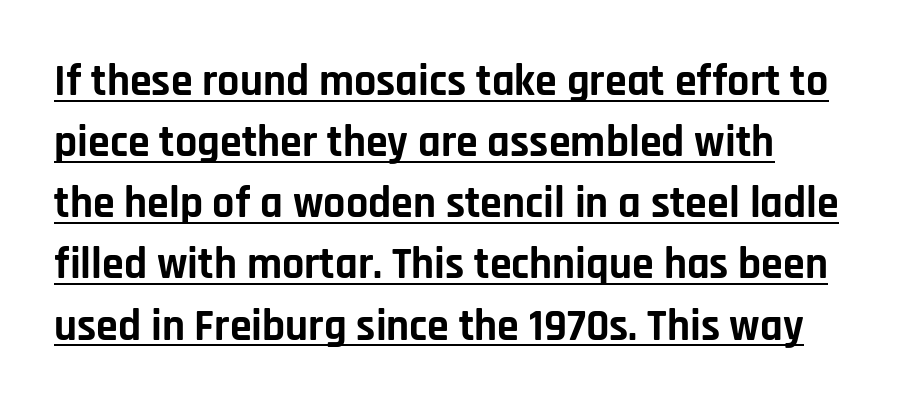
{"serif": "no", "italic": "no", "bold": "yes", "weight": "bold", "width": "normal", "stroke_contrast": "low", "x_height": "large", "monospaced": "no", "underline": "yes", "line_spacing": "normal", "line_spacing_ratio": 1.39, "letter_spacing": "normal", "letter_spacing_em": 0.0, "glyph_px": 44}
